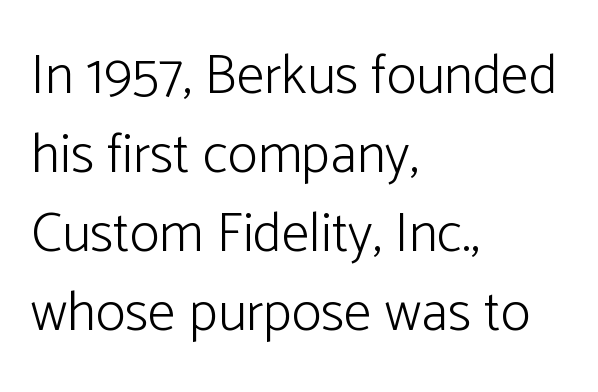
{"serif": "no", "italic": "no", "bold": "no", "weight": "light", "width": "normal", "stroke_contrast": "low", "x_height": "medium", "monospaced": "no", "underline": "no", "align": "left", "line_spacing": "normal", "line_spacing_ratio": 1.41, "letter_spacing": "normal", "letter_spacing_em": 0.0, "glyph_px": 56}
